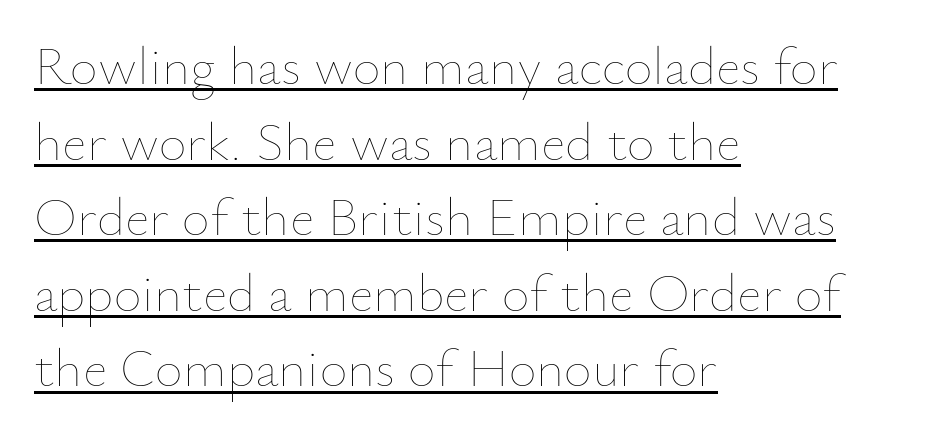
Line starts are locked; line ends wander. The passage shown has conventional tracking throughout. Decoration check: the copy is underlined. Think of a printed novel: that variable character pitch is what you see here. Normally led — the rows are evenly, conventionally spaced.
